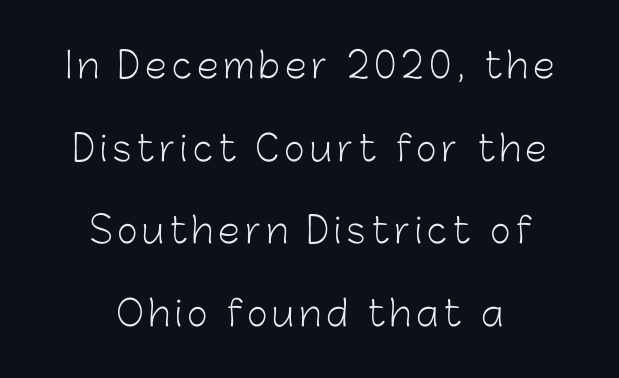
Q: Is the text bold? A: No.
Q: Is the text italic (slanted)? A: No, it is upright.
Q: Is the typeface a serif or a sans-serif typeface? A: Sans-serif.
Q: Is the text underlined? A: No.
Q: How is the paragraph aligned? A: Centered.
Q: Is the spacing between lines tight, normal or loose? A: Loose.
Q: Width (condensed, normal, or wide)? A: Normal.
Q: Stroke contrast? A: Low.
Q: x-height? A: Medium.
Q: Monospaced? A: No.
